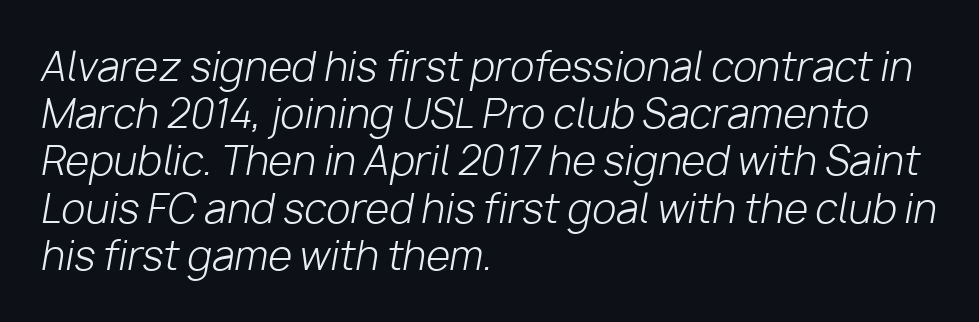
Q: Is the text bold? A: No.
Q: Is the text italic (slanted)? A: Yes, it leans right by about 10 degrees.
Q: Is the text underlined? A: No.
Q: How is the paragraph aligned? A: Left-aligned.
Q: Is the spacing between letters normal or unusually wide? A: Normal.
Q: Width (condensed, normal, or wide)? A: Normal.
Q: Stroke contrast? A: Low.
Q: x-height? A: Medium.
Q: Monospaced? A: No.
